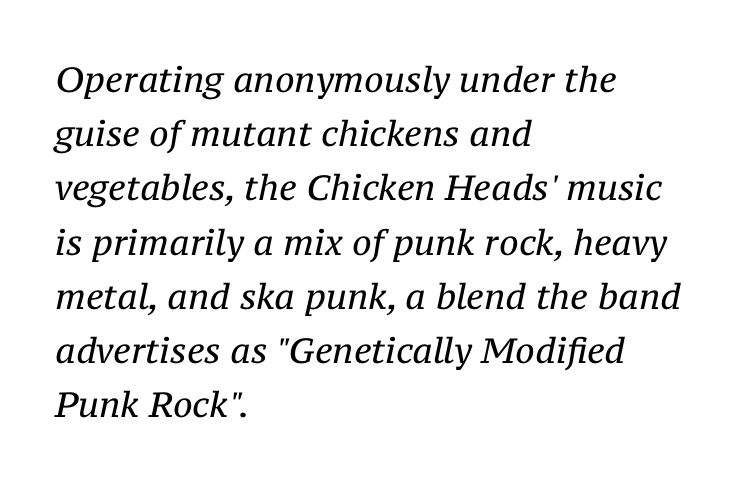
{"serif": "yes", "italic": "yes", "lean": "right", "slant_degrees": 12, "bold": "no", "weight": "regular", "width": "normal", "stroke_contrast": "medium", "x_height": "medium", "monospaced": "no", "underline": "no", "align": "left", "line_spacing": "normal", "line_spacing_ratio": 1.55, "letter_spacing": "normal", "letter_spacing_em": 0.0, "glyph_px": 35}
